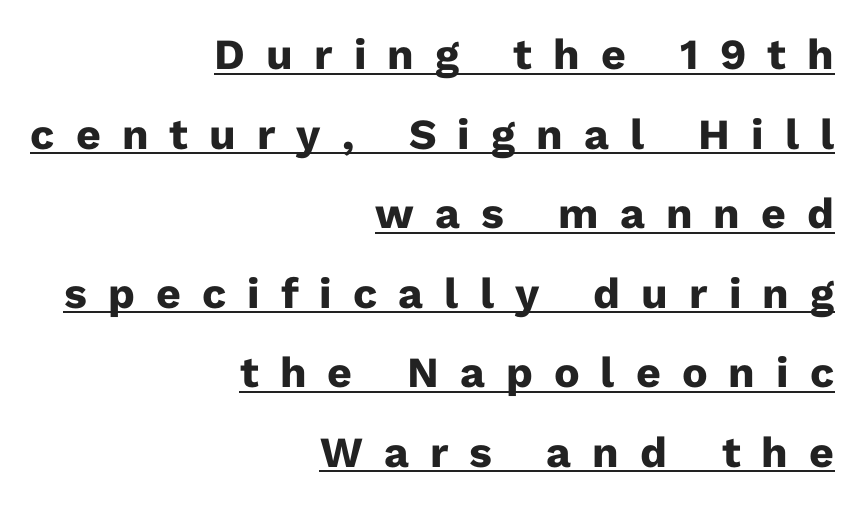
{"serif": "no", "italic": "no", "bold": "yes", "weight": "heavy", "width": "normal", "stroke_contrast": "low", "x_height": "medium", "monospaced": "no", "underline": "yes", "align": "right", "line_spacing_ratio": 1.85, "letter_spacing": "wide", "letter_spacing_em": 0.49, "glyph_px": 43}
